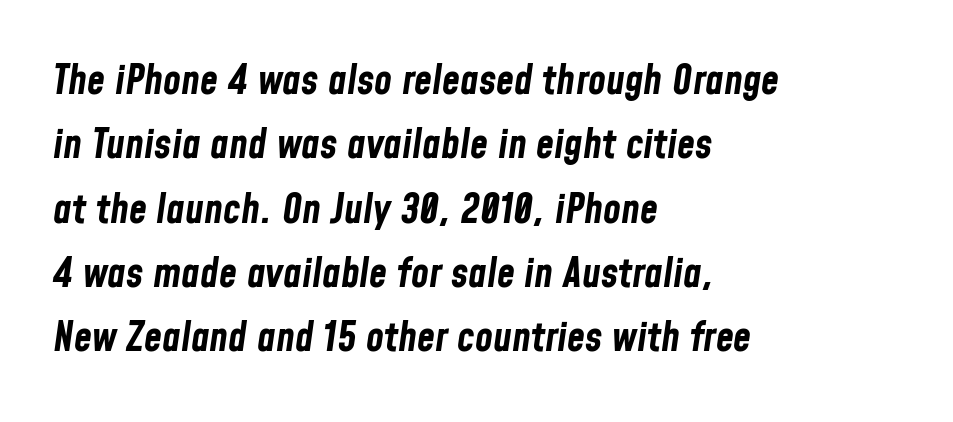
Q: Is the text bold? A: Yes.
Q: Is the text italic (slanted)? A: Yes, it leans right by about 8 degrees.
Q: Is the text underlined? A: No.
Q: How is the paragraph aligned? A: Left-aligned.
Q: Is the spacing between letters normal or unusually wide? A: Normal.
Q: Is the spacing between lines tight, normal or loose? A: Normal.
Q: Width (condensed, normal, or wide)? A: Condensed.
Q: Stroke contrast? A: Low.
Q: x-height? A: Medium.
Q: Monospaced? A: No.
